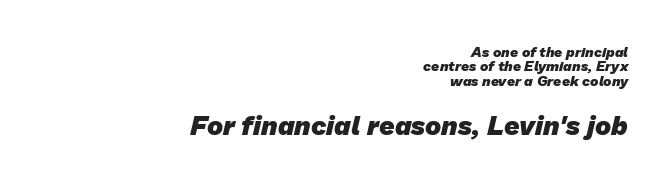
The image shows 27 px bold type; set right-aligned, tight line spacing (1.03x), normal letter spacing, not underlined; the second (bottom) block is 1.93x larger.
